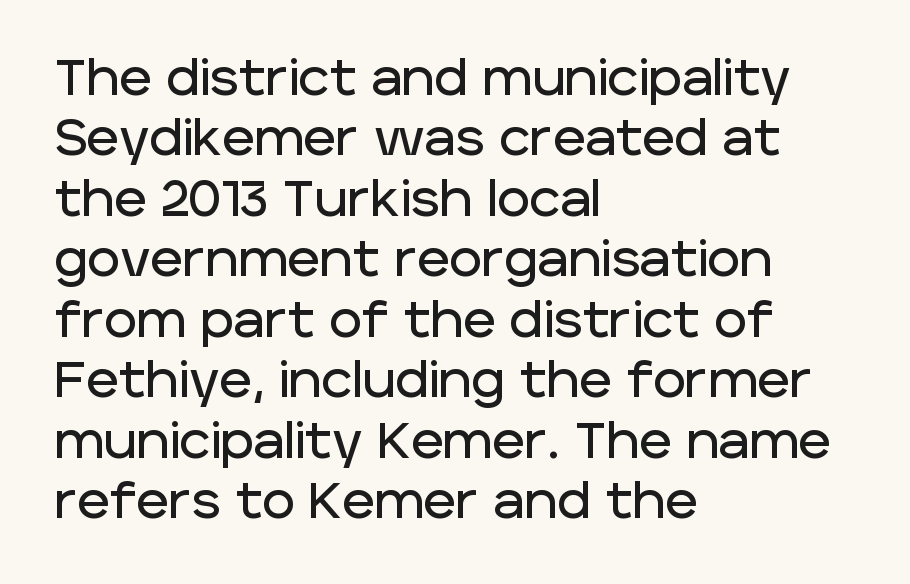
Unlike a traditional serif, this face leaves its strokes unadorned. The passage is arranged the way most books set body copy — flush left. The specimen reads as upright at a glance. Underline: absent. This sample uses plain, unmodified letter spacing. Spacing verdict: proportional, widths tailored to each character.
